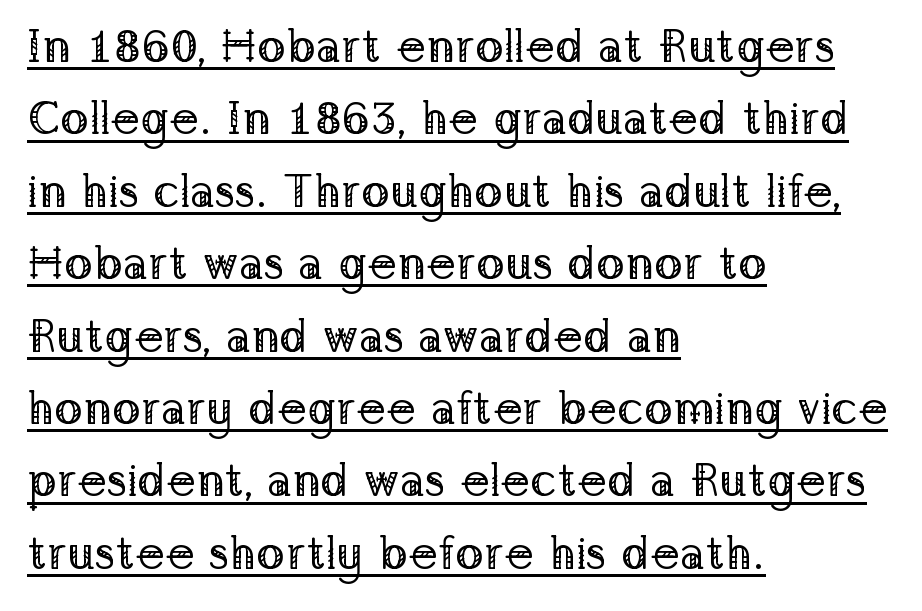
The image shows 47 px regular-weight serif type, upright; set left-aligned, normal line spacing (1.54x), normal letter spacing, underlined; low stroke contrast and a medium x-height.
